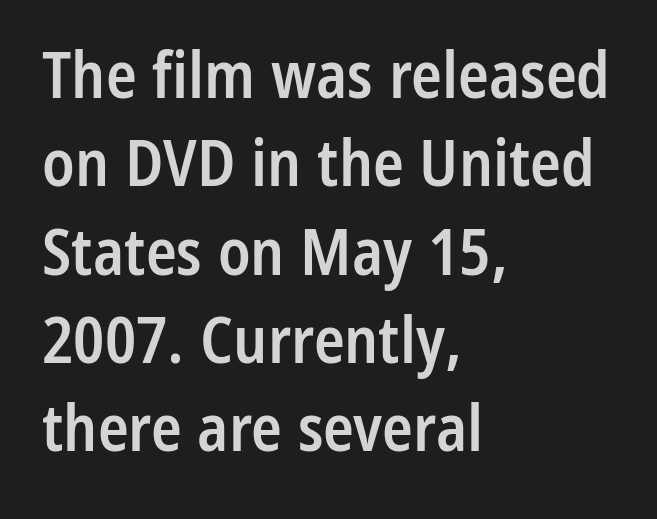
{"serif": "no", "italic": "no", "bold": "semi", "weight": "semibold", "width": "condensed", "stroke_contrast": "low", "x_height": "medium", "monospaced": "no", "underline": "no", "align": "left", "line_spacing": "normal", "line_spacing_ratio": 1.38, "letter_spacing": "normal", "letter_spacing_em": 0.0, "glyph_px": 64}
